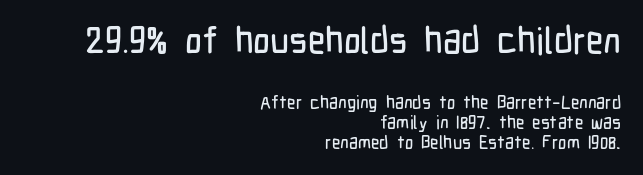
{"serif": "no", "italic": "no", "width": "condensed", "stroke_contrast": "low", "x_height": "medium", "monospaced": "no", "underline": "no", "align": "right", "line_spacing": "tight", "line_spacing_ratio": 1.12, "letter_spacing": "normal", "letter_spacing_em": 0.0, "larger_block": "first", "size_ratio": 2.06, "glyph_px": 37}
